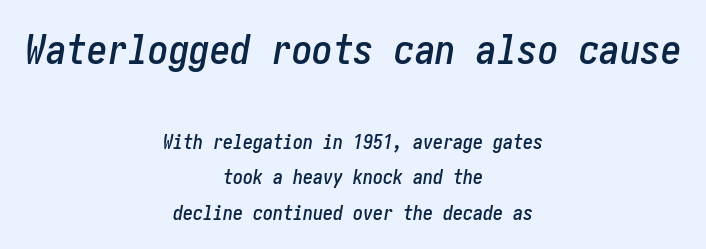
Q: Is the text italic (slanted)? A: Yes, it leans right by about 10 degrees.
Q: Is the text underlined? A: No.
Q: How is the paragraph aligned? A: Centered.
Q: Is the spacing between letters normal or unusually wide? A: Normal.
Q: Which block of text is set in a larger size, the first (top) or the second (bottom)? A: The first (top) one.
Q: Width (condensed, normal, or wide)? A: Condensed.
Q: Stroke contrast? A: Low.
Q: x-height? A: Medium.
